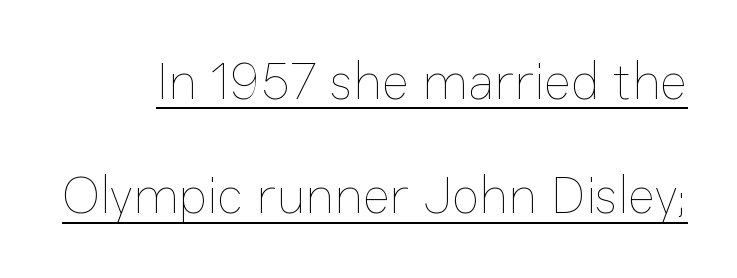
The typography opts for an upright posture over an oblique one. A baseline rule has been typeset under these characters. Think of a printed novel: that variable character pitch is what you see here. Spacing between characters is what you'd get straight out of the box.
